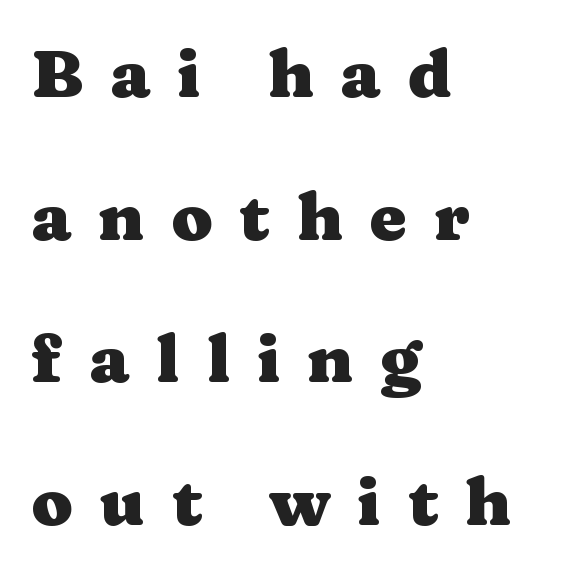
To sum up the face: it has serifs. Ascenders rise straight up at ninety degrees. Reading down the block, your eye returns to a fixed left position each line. No word sits above an underline. Pretty heavy lettering here — definitely bold.
